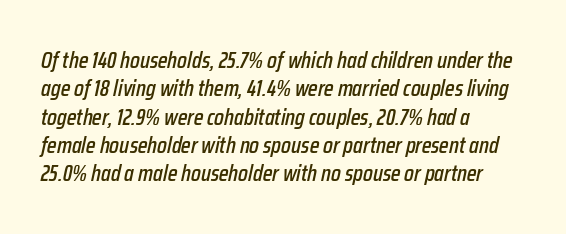
Q: Is the text italic (slanted)? A: Yes, it leans right by about 12 degrees.
Q: Is the text underlined? A: No.
Q: How is the paragraph aligned? A: Left-aligned.
Q: Is the spacing between letters normal or unusually wide? A: Normal.
